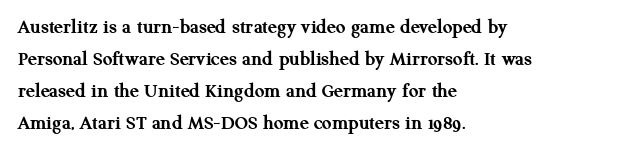
{"italic": "no", "bold": "yes", "underline": "no", "align": "left", "line_spacing": "normal", "line_spacing_ratio": 1.52, "letter_spacing": "normal", "letter_spacing_em": 0.0, "glyph_px": 21}
